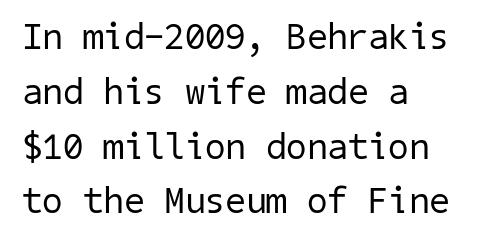
Q: Is the text bold? A: No.
Q: Is the typeface a serif or a sans-serif typeface? A: Sans-serif.
Q: Is the text underlined? A: No.
Q: How is the paragraph aligned? A: Left-aligned.
Q: Is the spacing between letters normal or unusually wide? A: Normal.
Q: Is the spacing between lines tight, normal or loose? A: Normal.
Q: Width (condensed, normal, or wide)? A: Normal.
Q: Stroke contrast? A: Low.
Q: x-height? A: Medium.
